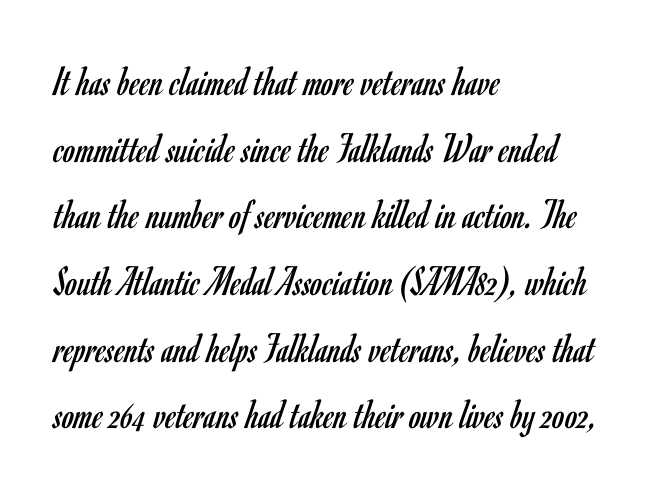
Glance below the letters and you will spot only blank space. The face used here is a sans, in the tradition of grotesques and geometrics. Counters stay open thanks to moderate or lighter strokes. Note the varied advance widths — an 'i' is clearly narrower than an 'm'. The typesetter chose a ragged-right arrangement here.
